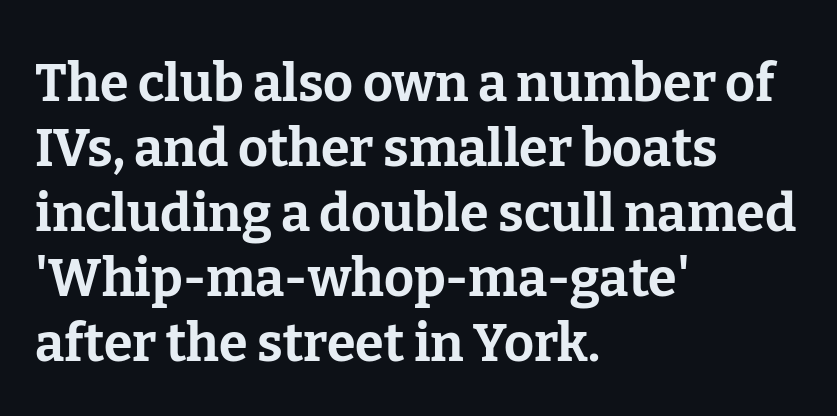
Q: Is the text bold? A: Yes.
Q: Is the text italic (slanted)? A: No, it is upright.
Q: Is the typeface a serif or a sans-serif typeface? A: Serif.
Q: Is the text underlined? A: No.
Q: How is the paragraph aligned? A: Left-aligned.
Q: Is the spacing between letters normal or unusually wide? A: Normal.
Q: Is the spacing between lines tight, normal or loose? A: Normal.
Q: Width (condensed, normal, or wide)? A: Normal.
Q: Stroke contrast? A: Low.
Q: x-height? A: Medium.
Q: Monospaced? A: No.
